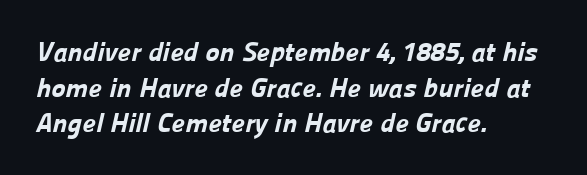
Q: Is the text bold? A: Yes.
Q: Is the text underlined? A: No.
Q: How is the paragraph aligned? A: Left-aligned.
Q: Is the spacing between letters normal or unusually wide? A: Normal.
Q: Is the spacing between lines tight, normal or loose? A: Normal.
